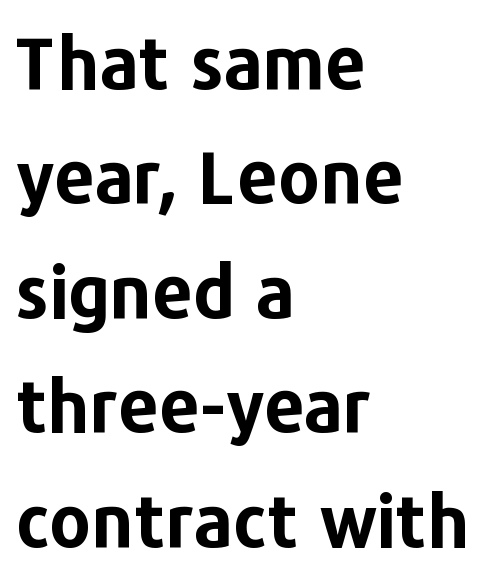
{"serif": "no", "italic": "no", "bold": "yes", "weight": "bold", "width": "normal", "stroke_contrast": "low", "x_height": "medium", "monospaced": "no", "underline": "no", "align": "left", "line_spacing": "normal", "line_spacing_ratio": 1.59, "letter_spacing": "normal", "letter_spacing_em": 0.0, "glyph_px": 72}
